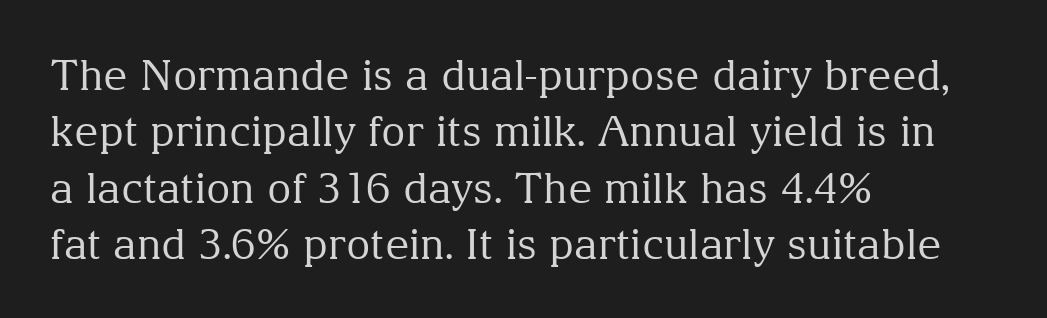
{"serif": "yes", "italic": "no", "bold": "no", "weight": "regular", "width": "normal", "stroke_contrast": "medium", "x_height": "medium", "monospaced": "no", "underline": "no", "align": "left", "line_spacing": "normal", "line_spacing_ratio": 1.34, "letter_spacing": "normal", "letter_spacing_em": 0.0, "glyph_px": 42}
